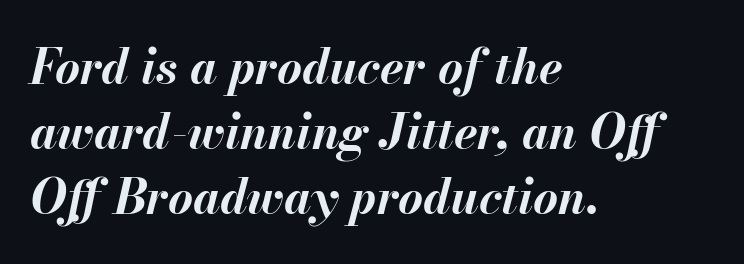
The passage shown is not underscored anywhere. Italic: yes, the glyphs are oblique. Proportional: the letters do not fall into vertical columns. One glance says typical: line gaps are just what's usual. The horizontal fit of the characters is conventional and even.
